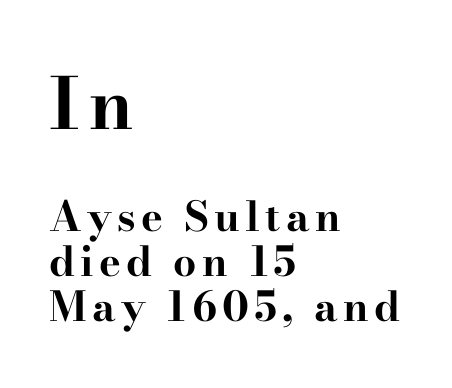
The image shows 71 px bold, wide serif type, upright; set left-aligned, tight line spacing (1.1x), not underlined; the first (top) block is 1.73x larger; high stroke contrast and a small x-height.
